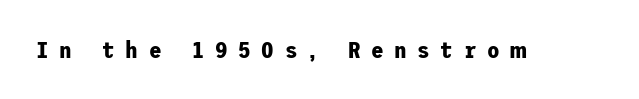
Q: Is the text bold? A: Yes.
Q: Is the text italic (slanted)? A: No, it is upright.
Q: Is the text underlined? A: No.
Q: Is the spacing between letters normal or unusually wide? A: Unusually wide.
